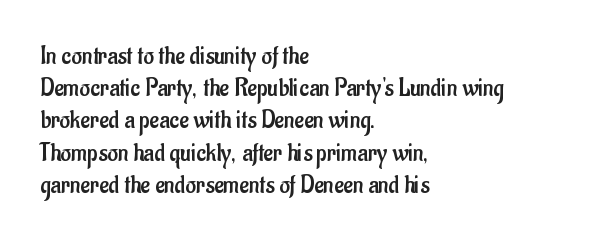
No letter is thick-stroked: the sample isn't bold. The lettering stays uniformly vertical, giving the passage a roman look. This sample uses plain, unmodified letter spacing. These lines stack with their left ends in a neat column. The gap between lines stays unmarked.
